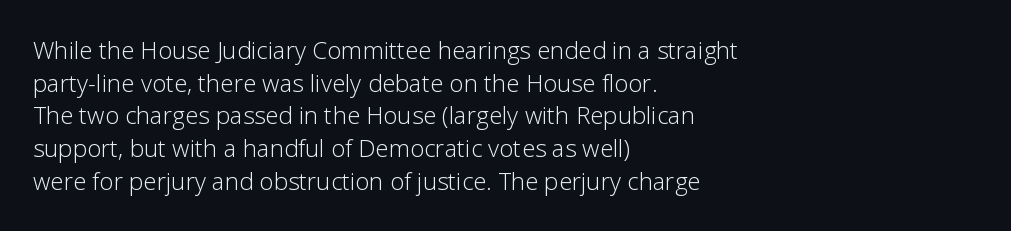
{"italic": "no", "bold": "no", "underline": "no", "align": "left", "line_spacing": "normal", "line_spacing_ratio": 1.36, "letter_spacing": "normal", "letter_spacing_em": 0.0, "glyph_px": 24}
